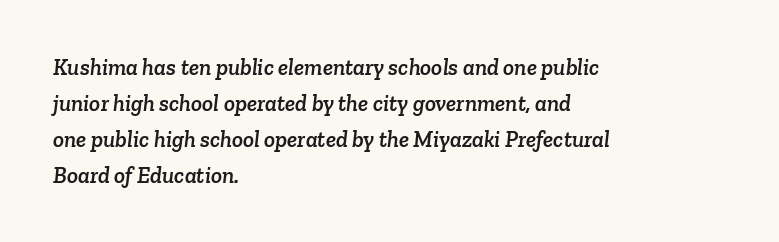
The image shows 23 px text type; set left-aligned, normal line spacing (1.56x), normal letter spacing, not underlined.
